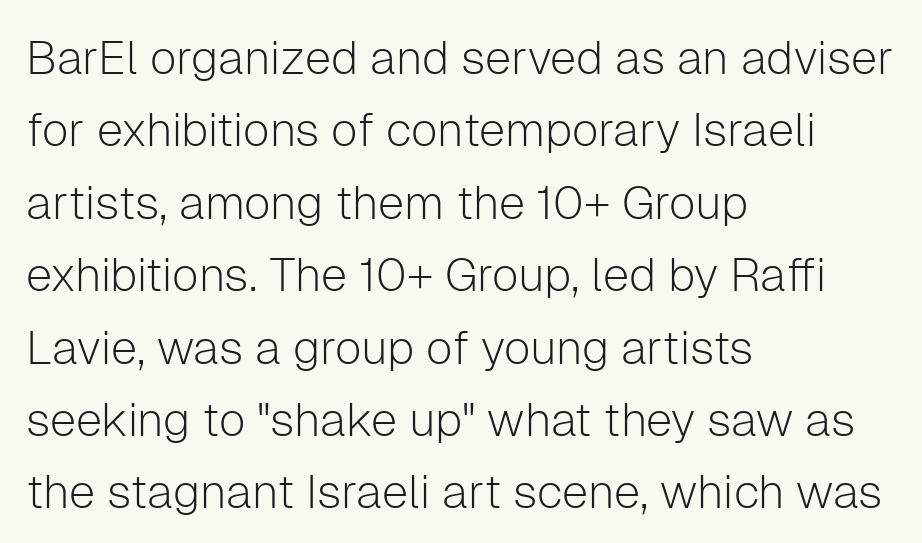
The image shows 47 px light sans-serif type, upright; set left-aligned, normal line spacing (1.54x), normal letter spacing, not underlined; low stroke contrast and a medium x-height.
